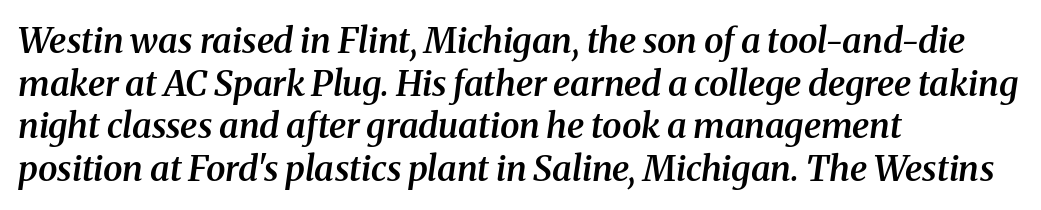
The image shows 35 px semibold serif type, italic (leaning right); set left-aligned, line spacing 1.22x, normal letter spacing, not underlined; medium stroke contrast and a medium x-height.
